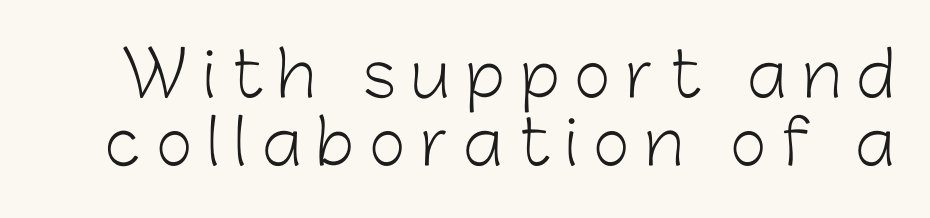
The passage shown is typed in a proportional face where columns would drift. Display-style spreading of the glyphs; the letterfit is very open. This block would grow much taller if given ordinary leading; it's compressed now. The baseline area is clear. You can tell from the bare stems that sans-serif type was used.
